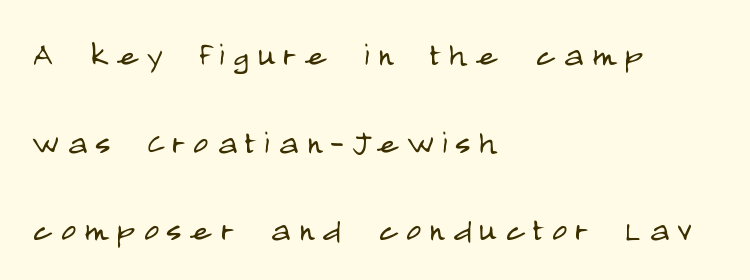
The image shows 41 px light, condensed sans-serif type, upright; set left-aligned, loose line spacing (2.14x), unusually wide letter spacing (+0.2 em), not underlined; low stroke contrast and a large x-height.
